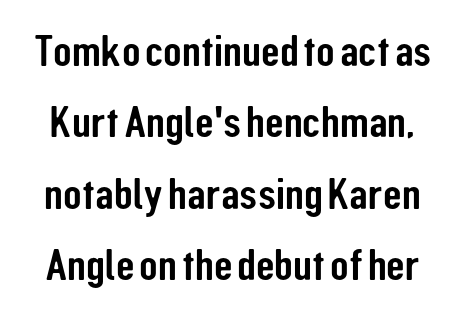
Q: Is the text italic (slanted)? A: No, it is upright.
Q: Is the typeface a serif or a sans-serif typeface? A: Sans-serif.
Q: Is the text underlined? A: No.
Q: Is the spacing between letters normal or unusually wide? A: Normal.
Q: Is the spacing between lines tight, normal or loose? A: Normal.
Q: Width (condensed, normal, or wide)? A: Condensed.
Q: Stroke contrast? A: Low.
Q: x-height? A: Medium.
Q: Monospaced? A: No.
